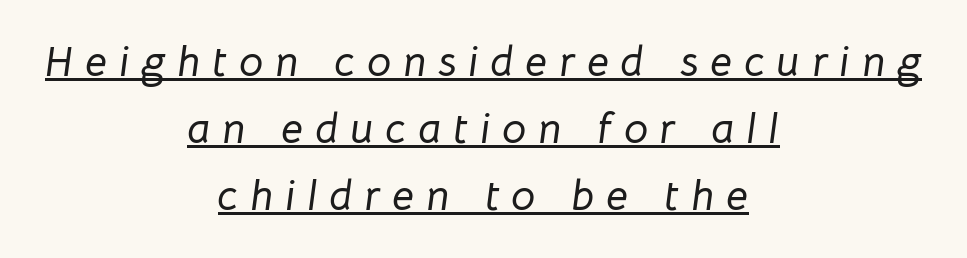
The image shows 43 px text type, italic (leaning right); set centered, normal line spacing (1.56x), unusually wide letter spacing (+0.28 em), underlined; low stroke contrast and a medium x-height.
